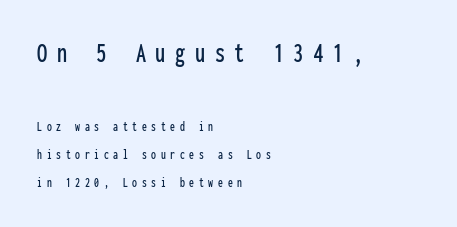
Caption: multi-line text, flush left, ragged right. The lettering stays uniformly vertical, giving the passage a roman look. These two chunks differ in scale, with the top chunk taking the larger measure. Anything drawn beneath the words? Only blank space. Note the uniform advance width — an 'i' takes as much space as an 'm'.
